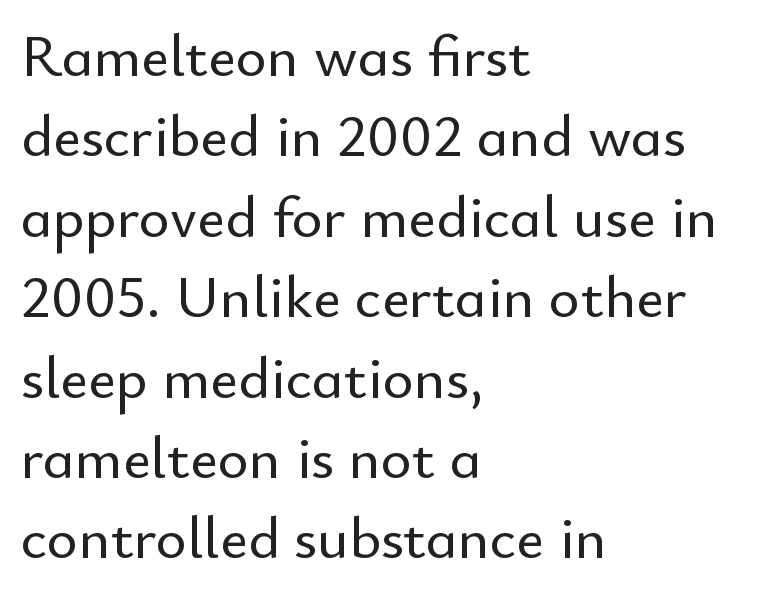
Normally led — the rows are evenly, conventionally spaced. The type family on display is of the sans-serif kind. If you drew a ruler down the left edge, every line would touch it. Do the characters align in a grid? No, the font is proportional. This is roman type, the default non-slanted kind. The tracking reads as untouched default to a designer's eye.
